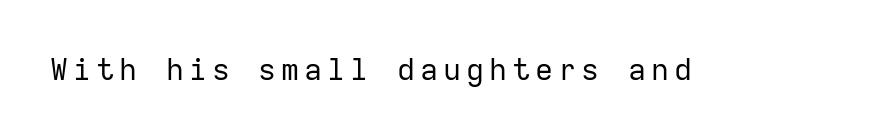
Q: Is the text bold? A: No.
Q: Is the text italic (slanted)? A: No, it is upright.
Q: Is the typeface a serif or a sans-serif typeface? A: Sans-serif.
Q: Is the text underlined? A: No.
Q: Width (condensed, normal, or wide)? A: Normal.
Q: Stroke contrast? A: Low.
Q: x-height? A: Medium.
Q: Monospaced? A: Yes.
